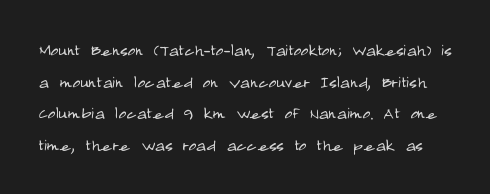
Rule under the text: the space is simply empty. Heaviness? Minimal to ordinary, like unemphasized prose. The type sits square on the baseline with zero lean. Glyph-to-glyph distance matches everyday printed text. Compared with typical paragraphs, the rows here are spaced about the same.
